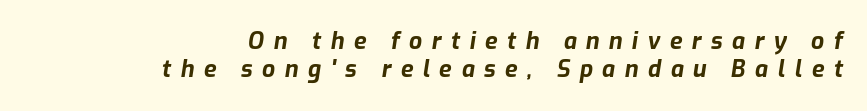
{"italic": "yes", "lean": "right", "slant_degrees": 9, "bold": "yes", "underline": "no", "align": "right", "line_spacing_ratio": 1.22, "letter_spacing": "wide", "letter_spacing_em": 0.41, "glyph_px": 23}
